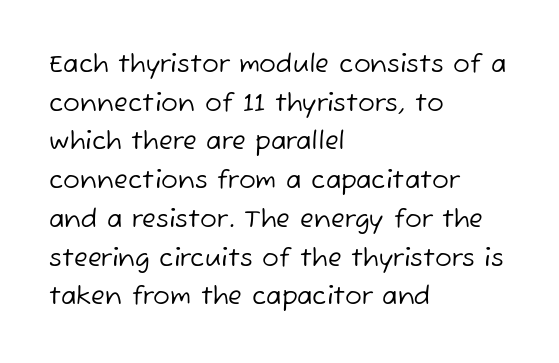
The image shows 25 px text type; set left-aligned, normal line spacing (1.55x), normal letter spacing, not underlined.
